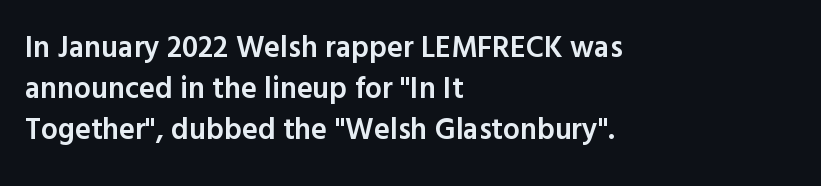
The image shows 30 px semibold sans-serif type, upright; set left-aligned, normal line spacing (1.37x), normal letter spacing, not underlined; a medium x-height.
